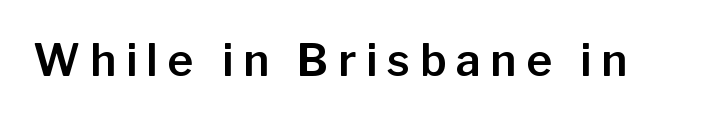
In terms of posture, this sample is upright. Loose tracking; the words dissolve into strings of separated letters. Examine the stroke ends and you'll find no serifs. Proportional: the letters do not fall into vertical columns. Each row of text sits above clean, open space.
